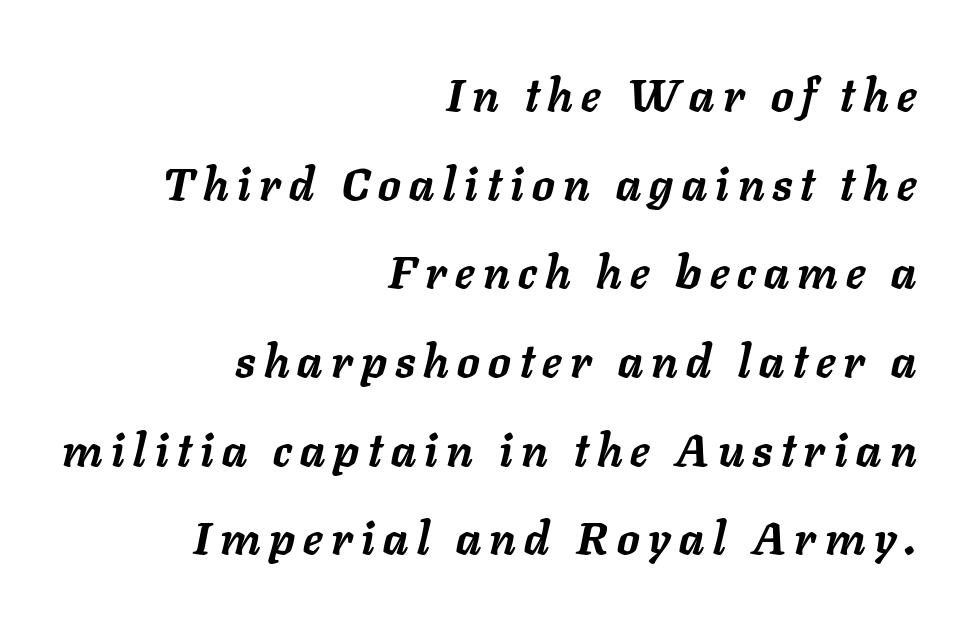
Q: Is the text bold? A: Yes.
Q: Is the text italic (slanted)? A: Yes, it leans right by about 11 degrees.
Q: Is the text underlined? A: No.
Q: How is the paragraph aligned? A: Right-aligned.
Q: Is the spacing between lines tight, normal or loose? A: Loose.
Q: Width (condensed, normal, or wide)? A: Normal.
Q: Stroke contrast? A: Low.
Q: x-height? A: Medium.
Q: Monospaced? A: No.
